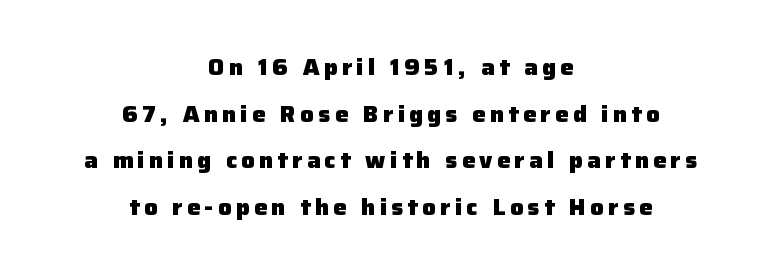
The image shows 22 px bold type, upright; set centered, loose line spacing (2.12x), unusually wide letter spacing (+0.2 em), not underlined.
